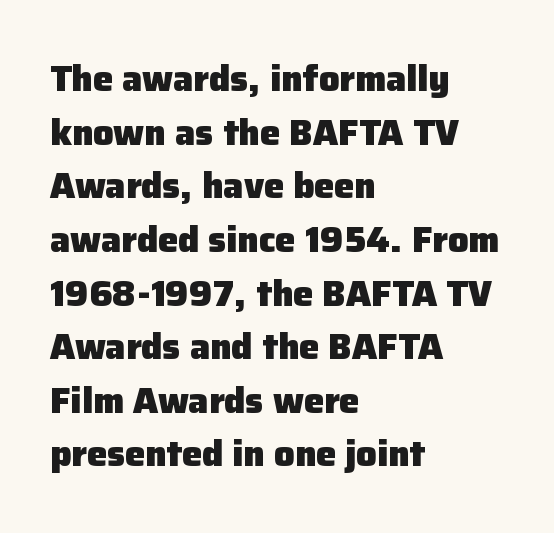
The image shows 36 px heavy sans-serif type, upright; set left-aligned, normal line spacing (1.49x), normal letter spacing, not underlined; low stroke contrast and a medium x-height.
